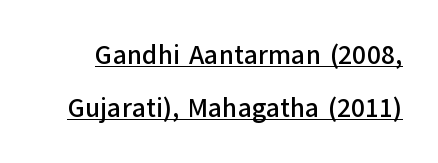
{"italic": "no", "underline": "yes", "line_spacing": "loose", "line_spacing_ratio": 1.96, "letter_spacing": "normal", "letter_spacing_em": 0.0, "glyph_px": 27}
